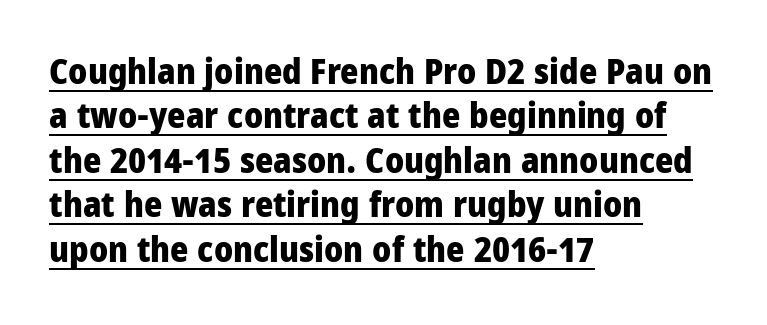
{"serif": "no", "italic": "no", "bold": "yes", "weight": "heavy", "width": "condensed", "stroke_contrast": "low", "x_height": "large", "monospaced": "no", "underline": "yes", "align": "left", "line_spacing": "normal", "line_spacing_ratio": 1.27, "letter_spacing": "normal", "letter_spacing_em": 0.0, "glyph_px": 35}
